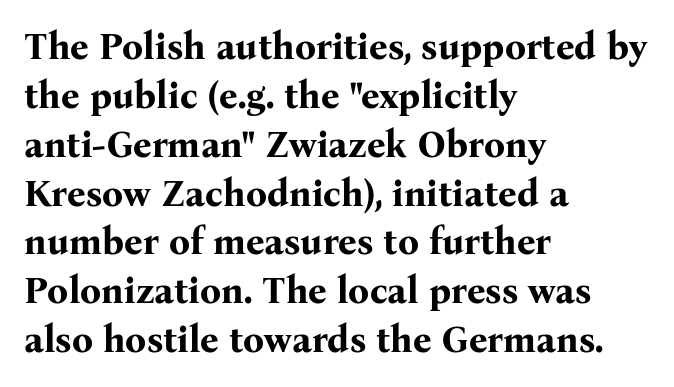
The image shows 37 px bold serif type, upright; set left-aligned, normal line spacing (1.32x), normal letter spacing, not underlined; medium stroke contrast and a medium x-height.
